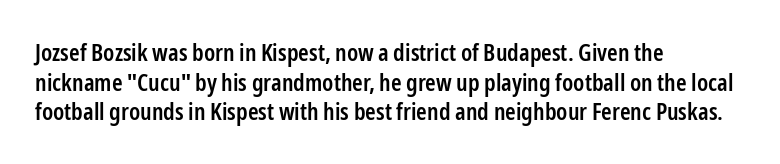
Q: Is the text bold? A: Semi-bold.
Q: Is the text italic (slanted)? A: No, it is upright.
Q: Is the text underlined? A: No.
Q: How is the paragraph aligned? A: Left-aligned.
Q: Is the spacing between letters normal or unusually wide? A: Normal.
